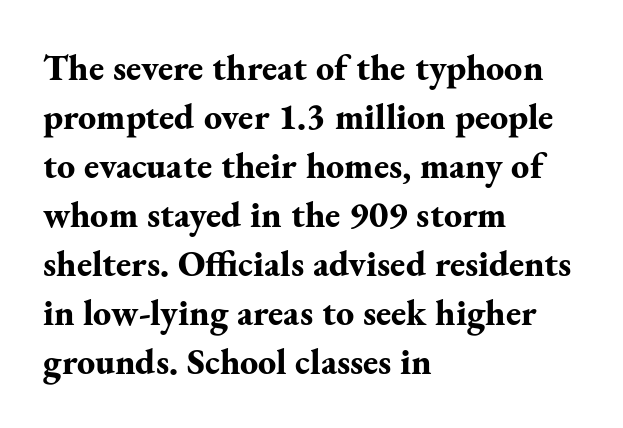
The image shows 36 px bold serif type, upright; set left-aligned, normal line spacing (1.36x), normal letter spacing, not underlined; medium stroke contrast and a small x-height.
